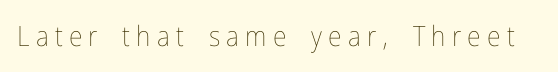
The image shows 28 px thin, condensed type, upright; set unusually wide letter spacing (+0.22 em), not underlined; low stroke contrast and a medium x-height.
